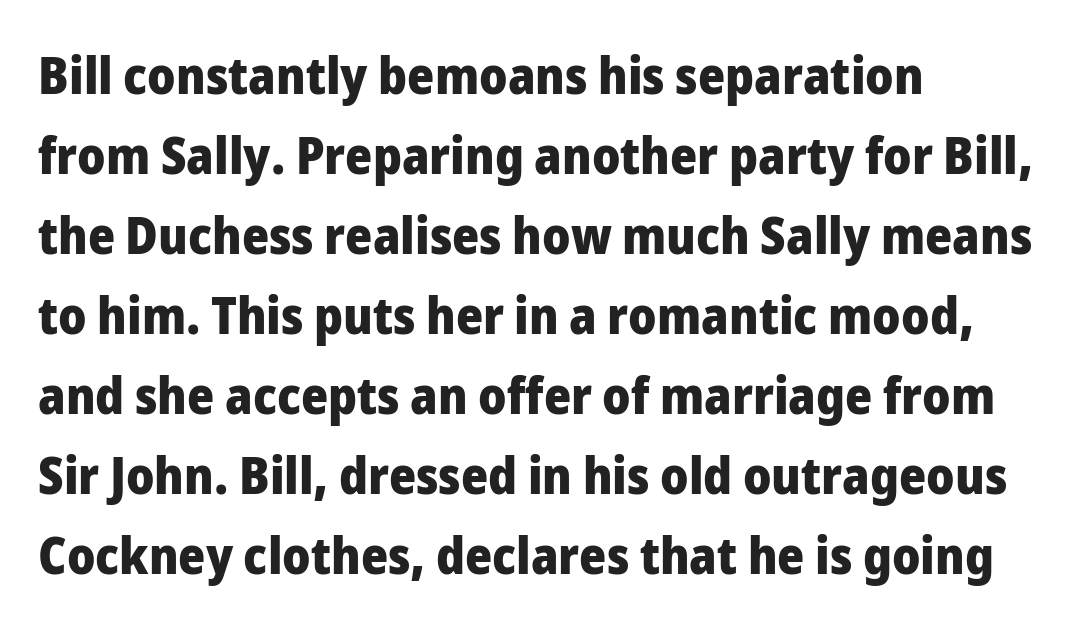
{"serif": "no", "italic": "no", "bold": "yes", "weight": "heavy", "width": "normal", "stroke_contrast": "low", "x_height": "medium", "monospaced": "no", "underline": "no", "align": "left", "line_spacing": "normal", "line_spacing_ratio": 1.54, "letter_spacing": "normal", "letter_spacing_em": 0.0, "glyph_px": 52}
